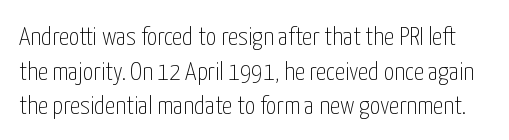
The image shows 26 px text type, upright; set normal line spacing (1.33x), normal letter spacing, not underlined.
